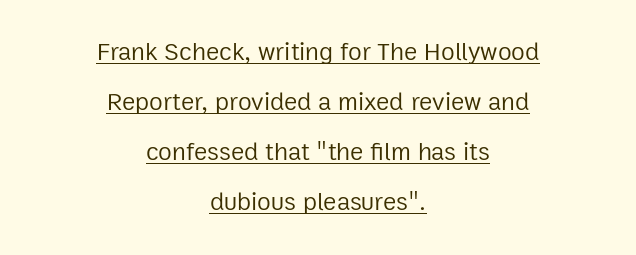
Do the letters lean? They stand straight. Heaviness? Minimal to ordinary, like unemphasized prose. The rendering keeps characters at their native spacing. In CSS terms this would be text-align: center. A continuous stroke trails under the words, as in a hyperlink. The lines are spread far apart with generous leading.
